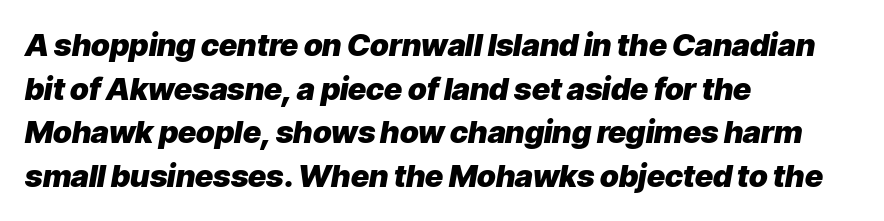
Q: Is the text bold? A: Yes.
Q: Is the text italic (slanted)? A: Yes, it leans right by about 9 degrees.
Q: Is the text underlined? A: No.
Q: How is the paragraph aligned? A: Left-aligned.
Q: Is the spacing between letters normal or unusually wide? A: Normal.
Q: Is the spacing between lines tight, normal or loose? A: Normal.
Q: Width (condensed, normal, or wide)? A: Normal.
Q: Stroke contrast? A: Low.
Q: x-height? A: Medium.
Q: Monospaced? A: No.
